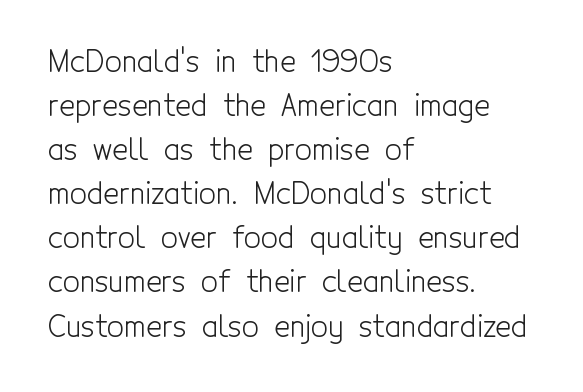
{"serif": "no", "italic": "no", "bold": "no", "weight": "light", "width": "condensed", "x_height": "medium", "monospaced": "no", "underline": "no", "align": "left", "line_spacing": "normal", "line_spacing_ratio": 1.47, "letter_spacing": "normal", "letter_spacing_em": 0.0, "glyph_px": 30}
